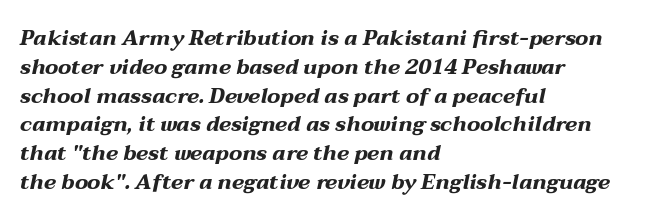
Q: Is the text bold? A: Yes.
Q: Is the text italic (slanted)? A: Yes, it leans right by about 12 degrees.
Q: Is the text underlined? A: No.
Q: How is the paragraph aligned? A: Left-aligned.
Q: Is the spacing between letters normal or unusually wide? A: Normal.
Q: Is the spacing between lines tight, normal or loose? A: Normal.
